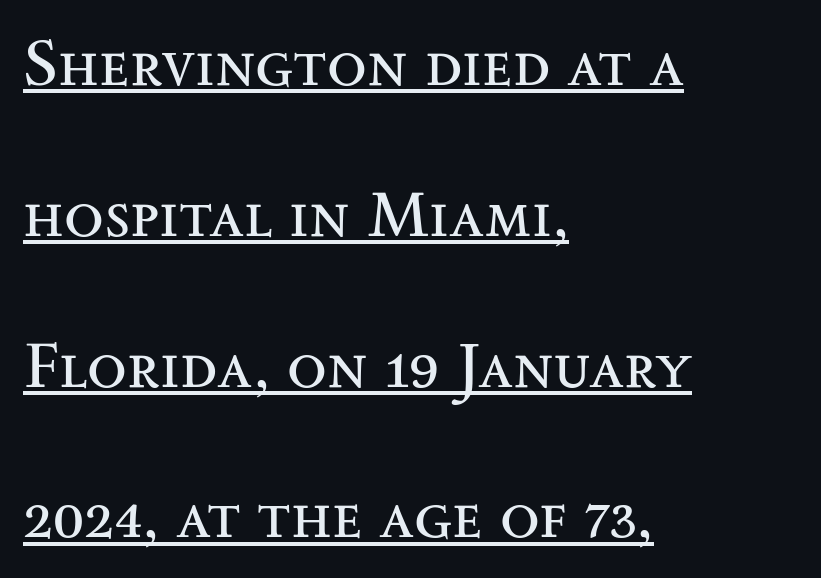
{"serif": "yes", "italic": "no", "bold": "no", "weight": "regular", "width": "wide", "stroke_contrast": "medium", "x_height": "small", "monospaced": "no", "underline": "yes", "align": "left", "line_spacing": "loose", "line_spacing_ratio": 2.32, "letter_spacing": "normal", "letter_spacing_em": 0.0, "glyph_px": 65}
